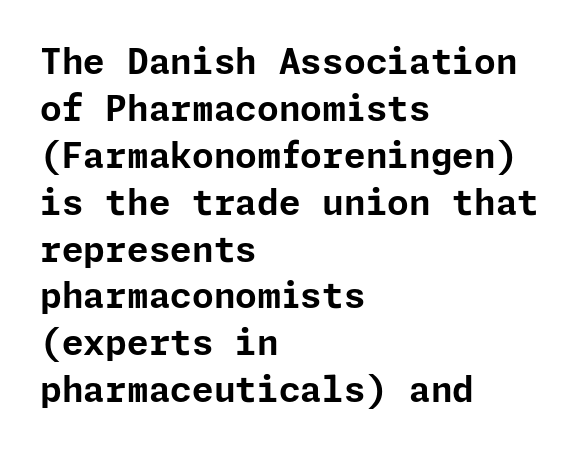
Q: Is the text bold? A: Yes.
Q: Is the text italic (slanted)? A: No, it is upright.
Q: Is the typeface a serif or a sans-serif typeface? A: Sans-serif.
Q: Is the text underlined? A: No.
Q: How is the paragraph aligned? A: Left-aligned.
Q: Is the spacing between letters normal or unusually wide? A: Normal.
Q: Is the spacing between lines tight, normal or loose? A: Normal.
Q: Width (condensed, normal, or wide)? A: Normal.
Q: Stroke contrast? A: Low.
Q: x-height? A: Medium.
